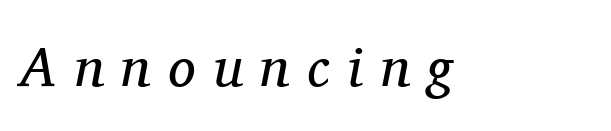
The image shows 55 px regular-weight serif type, italic (leaning right); set unusually wide letter spacing (+0.32 em), not underlined; medium stroke contrast and a medium x-height.
